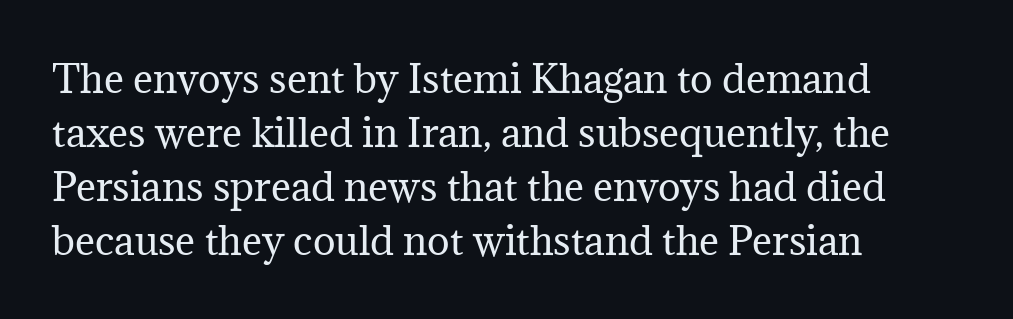
{"serif": "yes", "italic": "no", "bold": "no", "weight": "regular", "width": "normal", "stroke_contrast": "medium", "x_height": "medium", "monospaced": "no", "underline": "no", "align": "left", "line_spacing": "normal", "line_spacing_ratio": 1.42, "letter_spacing": "normal", "letter_spacing_em": 0.0, "glyph_px": 38}
